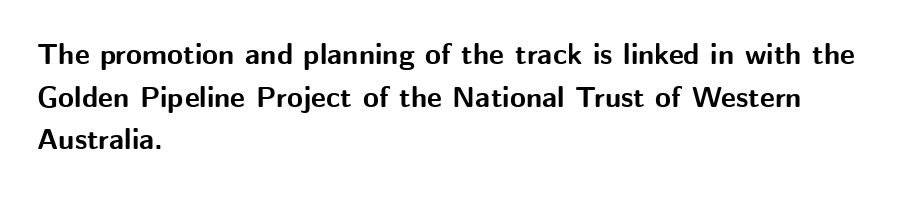
{"serif": "no", "italic": "no", "bold": "yes", "weight": "bold", "width": "normal", "stroke_contrast": "medium", "x_height": "medium", "monospaced": "no", "underline": "no", "align": "left", "line_spacing": "normal", "line_spacing_ratio": 1.47, "letter_spacing": "normal", "letter_spacing_em": 0.0, "glyph_px": 29}
